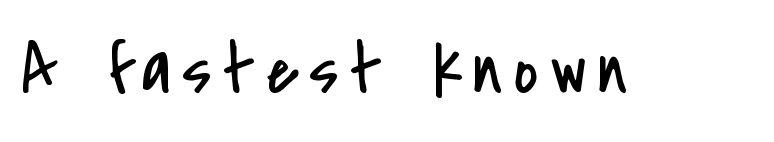
The passage shown is typed in a proportional face where columns would drift. Unmarked baselines from the first word to the last. Classification — sans serif. Heaviness? Minimal to ordinary, like unemphasized prose. The typography opts for an upright posture over an oblique one.
